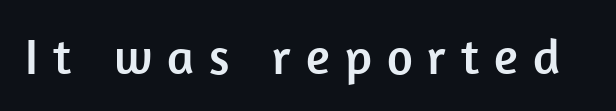
The image shows 50 px sans-serif type, upright; set unusually wide letter spacing (+0.3 em), not underlined; low stroke contrast and a medium x-height.
